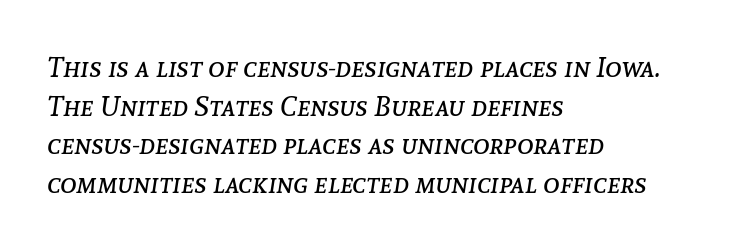
Q: Is the text bold? A: No.
Q: Is the text italic (slanted)? A: Yes, it leans right by about 8 degrees.
Q: Is the text underlined? A: No.
Q: How is the paragraph aligned? A: Left-aligned.
Q: Is the spacing between letters normal or unusually wide? A: Normal.
Q: Is the spacing between lines tight, normal or loose? A: Normal.
Q: Width (condensed, normal, or wide)? A: Normal.
Q: Stroke contrast? A: Low.
Q: x-height? A: Medium.
Q: Monospaced? A: No.
